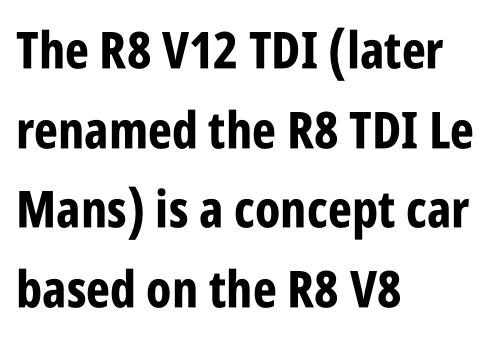
Q: Is the text bold? A: Yes.
Q: Is the text italic (slanted)? A: No, it is upright.
Q: Is the typeface a serif or a sans-serif typeface? A: Sans-serif.
Q: Is the text underlined? A: No.
Q: How is the paragraph aligned? A: Left-aligned.
Q: Is the spacing between letters normal or unusually wide? A: Normal.
Q: Is the spacing between lines tight, normal or loose? A: Normal.
Q: Width (condensed, normal, or wide)? A: Condensed.
Q: Stroke contrast? A: Low.
Q: x-height? A: Large.
Q: Monospaced? A: No.
